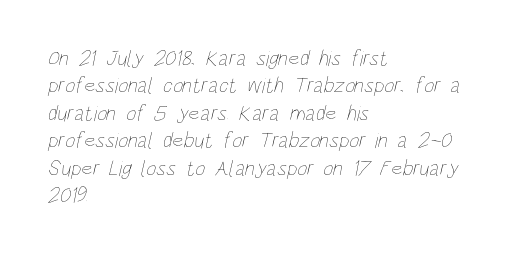
Q: Is the text bold? A: No.
Q: Is the text underlined? A: No.
Q: How is the paragraph aligned? A: Left-aligned.
Q: Is the spacing between letters normal or unusually wide? A: Normal.
Q: Is the spacing between lines tight, normal or loose? A: Normal.
